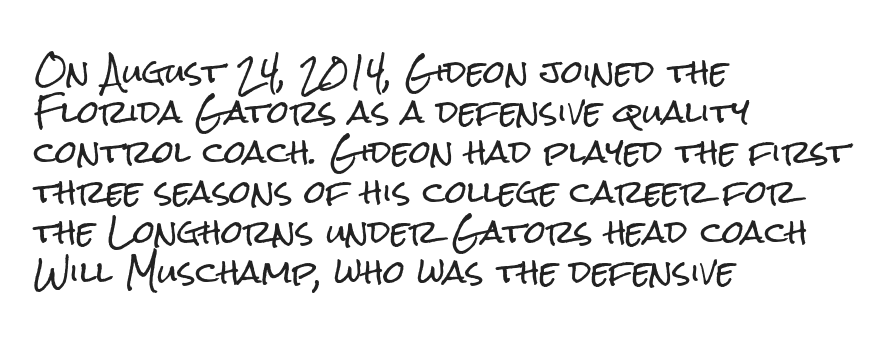
Q: Is the text italic (slanted)? A: No, it is upright.
Q: Is the typeface a serif or a sans-serif typeface? A: Sans-serif.
Q: Is the text underlined? A: No.
Q: How is the paragraph aligned? A: Left-aligned.
Q: Is the spacing between letters normal or unusually wide? A: Normal.
Q: Is the spacing between lines tight, normal or loose? A: Normal.
Q: Width (condensed, normal, or wide)? A: Condensed.
Q: Stroke contrast? A: Low.
Q: x-height? A: Medium.
Q: Monospaced? A: No.
